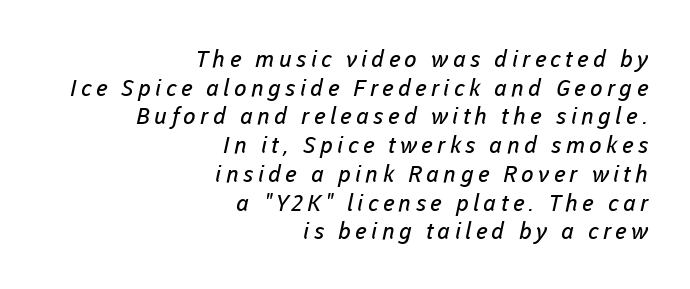
The image shows 23 px text type; set right-aligned, normal line spacing (1.25x), not underlined.
